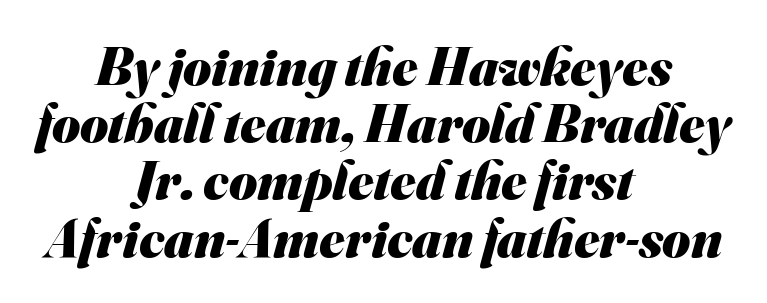
{"serif": "no", "bold": "yes", "weight": "heavy", "width": "normal", "stroke_contrast": "medium", "x_height": "small", "monospaced": "no", "underline": "no", "align": "center", "line_spacing": "tight", "line_spacing_ratio": 1.06, "letter_spacing": "normal", "letter_spacing_em": 0.0, "glyph_px": 54}
